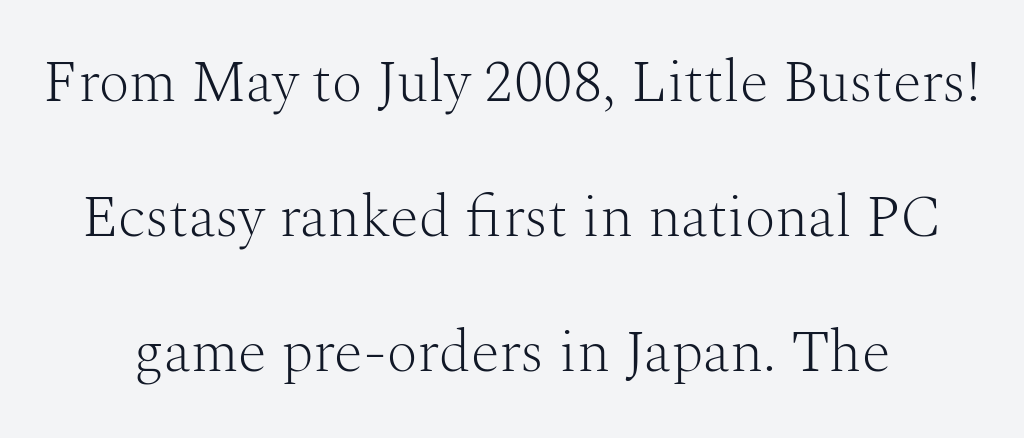
Characters follow at the spacing the type designer built in. The type sits square on the baseline with zero lean. Classification — serif. Varying glyph widths throughout — classic text-font behaviour. Compared with a typical body face, this is equally light or lighter still. Words float on clear page, feet unadorned.
